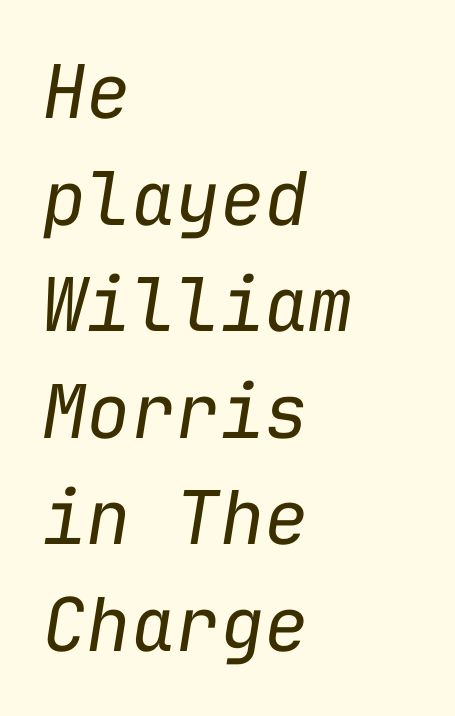
{"italic": "yes", "lean": "right", "slant_degrees": 9, "bold": "no", "weight": "regular", "width": "normal", "stroke_contrast": "low", "x_height": "medium", "monospaced": "yes", "underline": "no", "align": "left", "line_spacing": "normal", "line_spacing_ratio": 1.44, "letter_spacing": "normal", "letter_spacing_em": 0.0, "glyph_px": 74}
